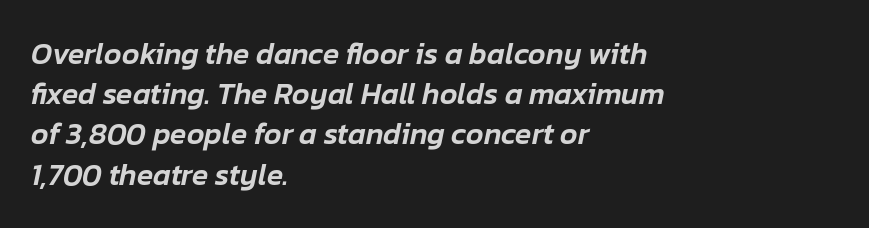
Leftover space on each line is placed entirely after the last word. The face used here has a pronounced slope to its letters. A bare baseline throughout the passage. A typesetter would call this zero additional tracking. The rows are spaced the way most documents space them. Is this a fixed-width face? No — the glyphs have proportional, varying widths.
